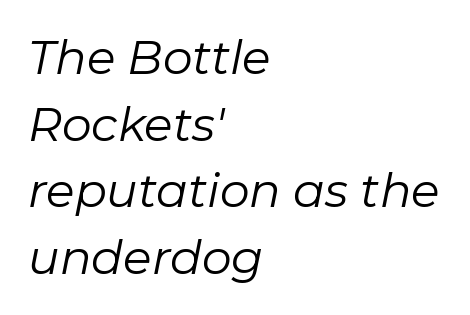
{"italic": "yes", "lean": "right", "slant_degrees": 11, "bold": "no", "weight": "regular", "width": "normal", "stroke_contrast": "low", "x_height": "medium", "monospaced": "no", "underline": "no", "align": "left", "line_spacing": "normal", "line_spacing_ratio": 1.42, "letter_spacing": "normal", "letter_spacing_em": 0.0, "glyph_px": 47}
